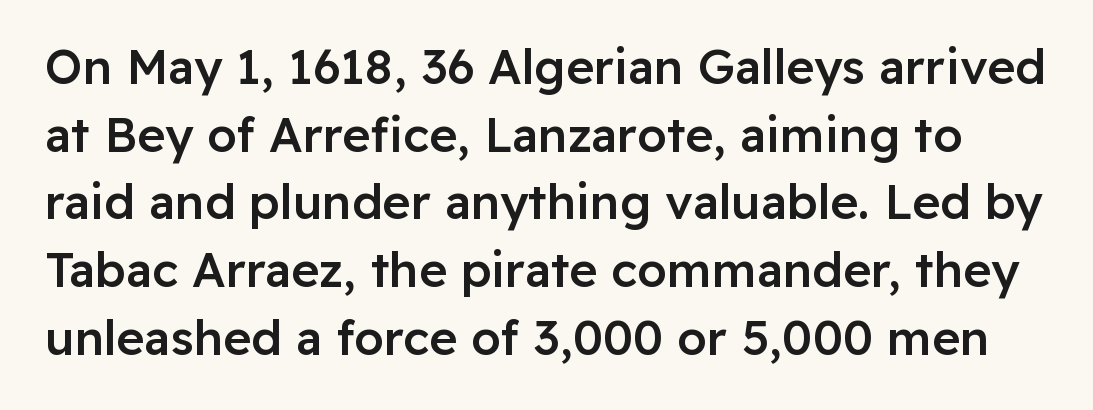
The image shows 48 px semibold sans-serif type, upright; set normal line spacing (1.41x), normal letter spacing, not underlined; low stroke contrast and a medium x-height.
